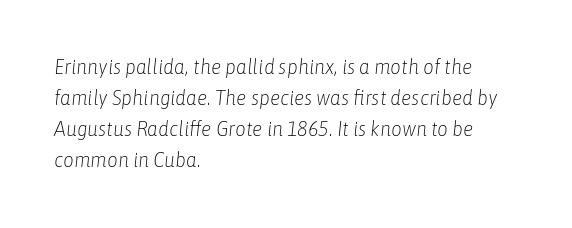
The image shows 21 px text type, italic (leaning right); set left-aligned, normal line spacing (1.48x), normal letter spacing, not underlined.
